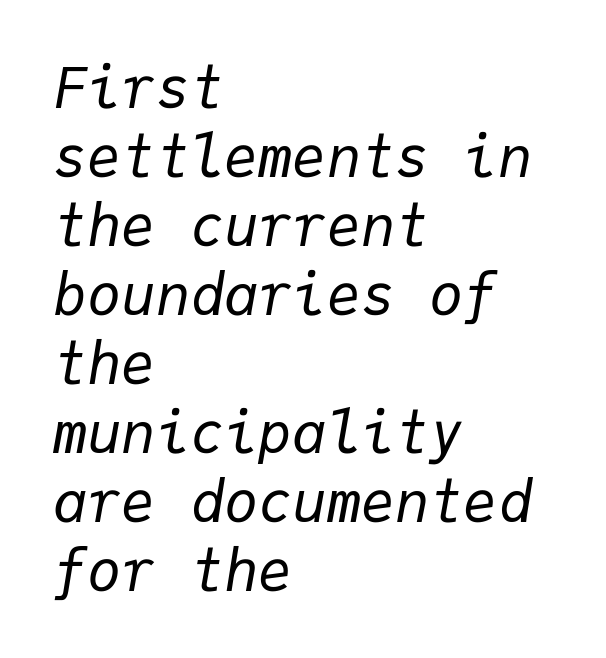
Q: Is the text bold? A: No.
Q: Is the text italic (slanted)? A: Yes, it leans right by about 9 degrees.
Q: Is the text underlined? A: No.
Q: How is the paragraph aligned? A: Left-aligned.
Q: Is the spacing between letters normal or unusually wide? A: Normal.
Q: Width (condensed, normal, or wide)? A: Normal.
Q: Stroke contrast? A: Low.
Q: x-height? A: Medium.
Q: Monospaced? A: Yes.
